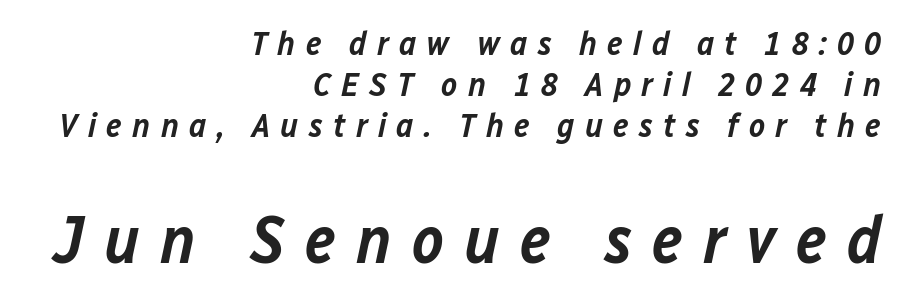
The image shows 67 px semibold type, italic (leaning right); set right-aligned, line spacing 1.21x, unusually wide letter spacing (+0.3 em), not underlined; the second (bottom) block is 1.97x larger; low stroke contrast and a medium x-height.
